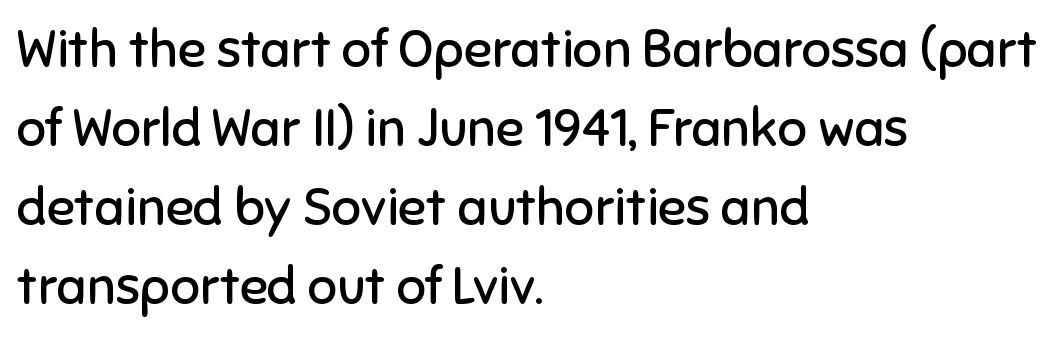
Q: Is the text bold? A: No.
Q: Is the text italic (slanted)? A: No, it is upright.
Q: Is the typeface a serif or a sans-serif typeface? A: Sans-serif.
Q: Is the text underlined? A: No.
Q: How is the paragraph aligned? A: Left-aligned.
Q: Is the spacing between letters normal or unusually wide? A: Normal.
Q: Is the spacing between lines tight, normal or loose? A: Normal.
Q: Width (condensed, normal, or wide)? A: Normal.
Q: Stroke contrast? A: Low.
Q: x-height? A: Medium.
Q: Monospaced? A: No.
